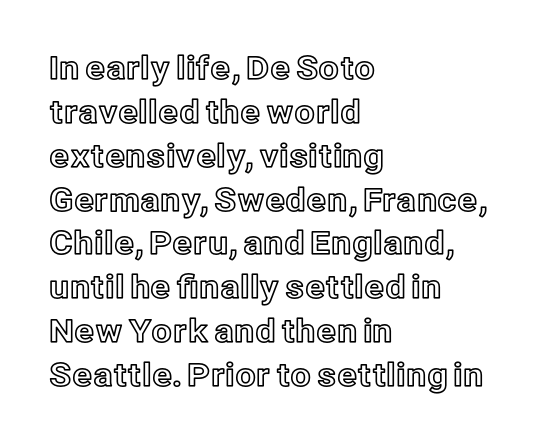
The image shows 32 px text type, upright; set left-aligned, normal line spacing (1.37x), normal letter spacing, not underlined; a medium x-height.
